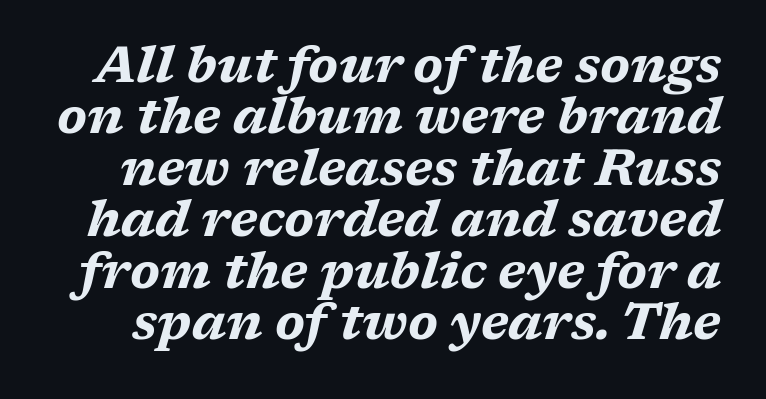
Q: Is the text bold? A: Yes.
Q: Is the text italic (slanted)? A: Yes, it leans right by about 17 degrees.
Q: Is the text underlined? A: No.
Q: Is the spacing between letters normal or unusually wide? A: Normal.
Q: Is the spacing between lines tight, normal or loose? A: Tight.
Q: Width (condensed, normal, or wide)? A: Wide.
Q: Stroke contrast? A: Medium.
Q: x-height? A: Medium.
Q: Monospaced? A: No.
